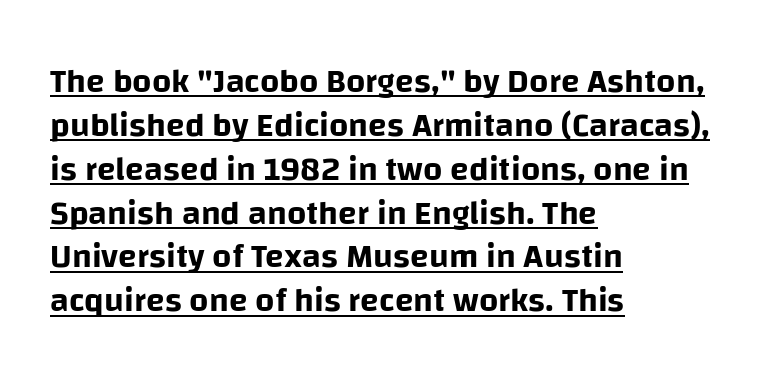
{"serif": "no", "italic": "no", "width": "normal", "stroke_contrast": "low", "x_height": "large", "monospaced": "no", "underline": "yes", "align": "left", "line_spacing": "normal", "line_spacing_ratio": 1.29, "letter_spacing": "normal", "letter_spacing_em": 0.0, "glyph_px": 34}
